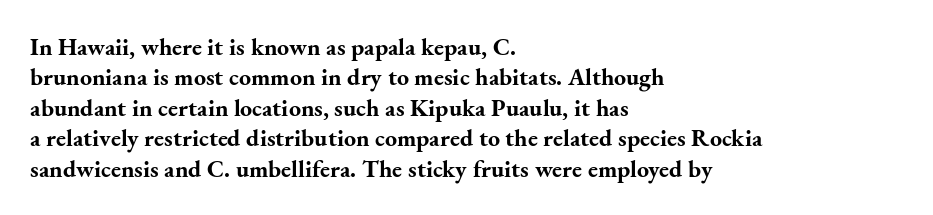
The image shows 24 px bold type, upright; set left-aligned, normal line spacing (1.27x), normal letter spacing, not underlined.
